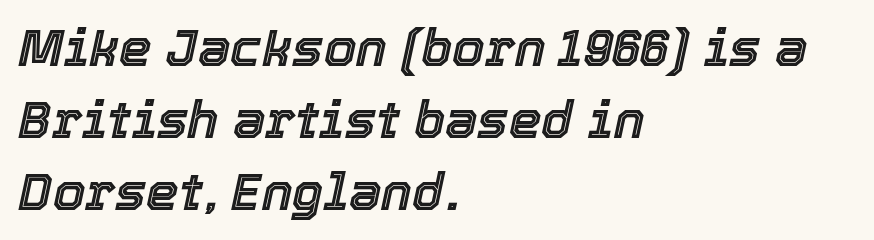
Q: Is the text italic (slanted)? A: Yes, it leans right by about 12 degrees.
Q: Is the text underlined? A: No.
Q: How is the paragraph aligned? A: Left-aligned.
Q: Is the spacing between letters normal or unusually wide? A: Normal.
Q: Is the spacing between lines tight, normal or loose? A: Normal.
Q: Width (condensed, normal, or wide)? A: Normal.
Q: x-height? A: Medium.
Q: Monospaced? A: No.
